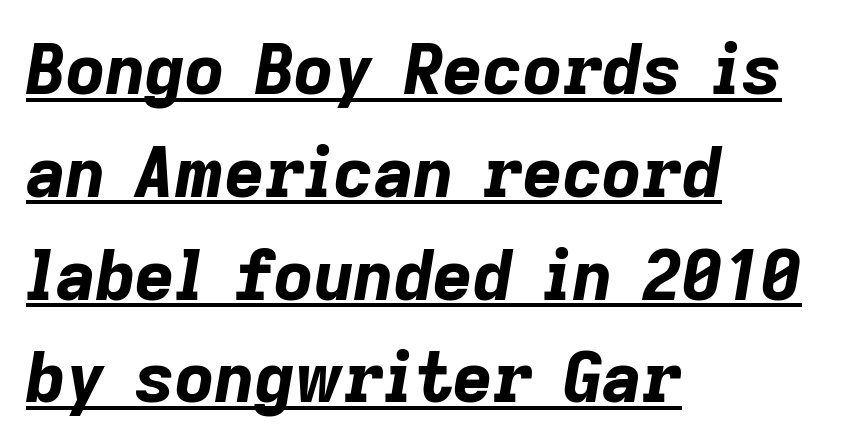
The image shows 69 px bold type, italic (leaning right); set left-aligned, normal line spacing (1.49x), normal letter spacing, underlined; low stroke contrast and a medium x-height.
